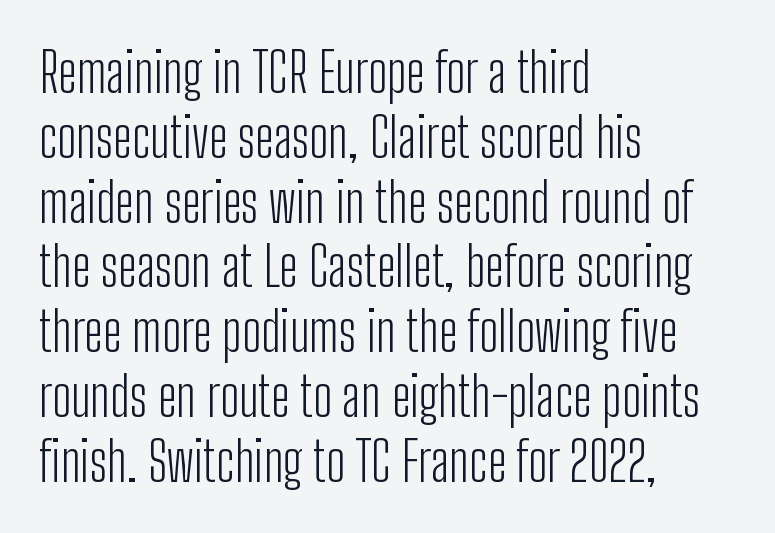
{"serif": "no", "italic": "no", "bold": "no", "weight": "light", "width": "condensed", "stroke_contrast": "low", "x_height": "medium", "monospaced": "no", "underline": "no", "align": "left", "line_spacing_ratio": 1.2, "letter_spacing": "normal", "letter_spacing_em": 0.0, "glyph_px": 54}
